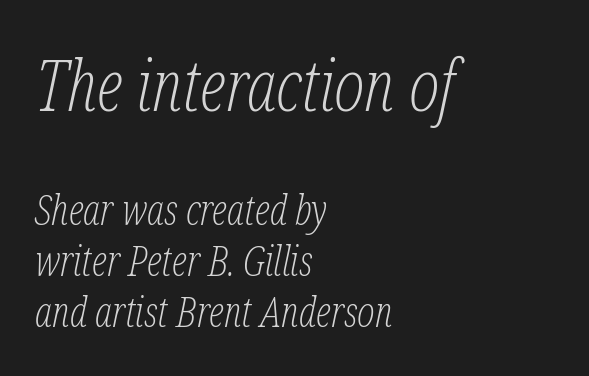
The image shows 71 px light, condensed serif type, italic (leaning right); set left-aligned, normal line spacing (1.25x), normal letter spacing, not underlined; the first (top) block is 1.73x larger; low stroke contrast and a medium x-height.
